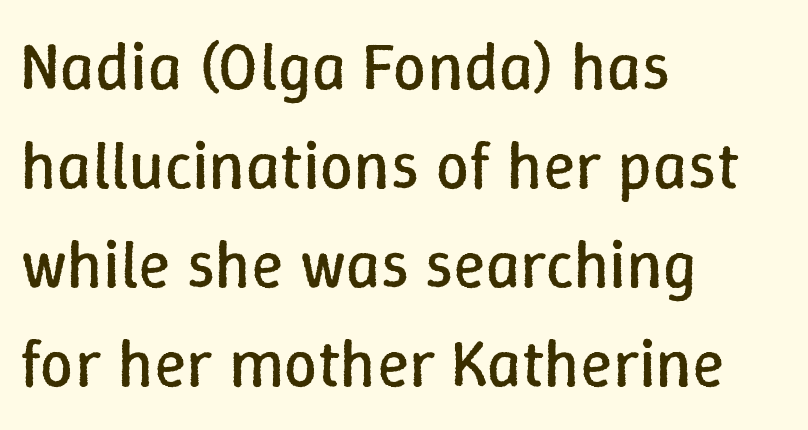
The image shows 67 px regular-weight type, upright; set left-aligned, normal line spacing (1.48x), normal letter spacing, not underlined; low stroke contrast and a medium x-height.
